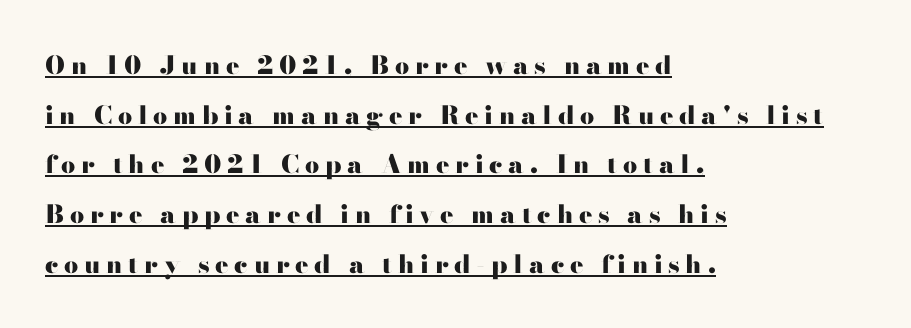
Q: Is the text bold? A: Yes.
Q: Is the text italic (slanted)? A: No, it is upright.
Q: Is the text underlined? A: Yes.
Q: How is the paragraph aligned? A: Left-aligned.
Q: Is the spacing between letters normal or unusually wide? A: Unusually wide.
Q: Is the spacing between lines tight, normal or loose? A: Loose.
